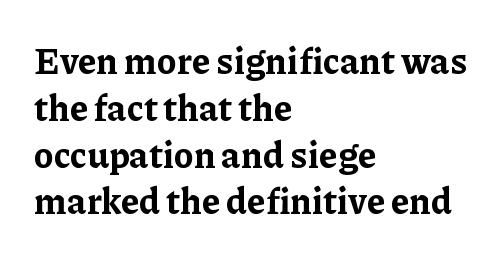
Q: Is the text bold? A: Yes.
Q: Is the text italic (slanted)? A: No, it is upright.
Q: Is the typeface a serif or a sans-serif typeface? A: Serif.
Q: Is the text underlined? A: No.
Q: How is the paragraph aligned? A: Left-aligned.
Q: Is the spacing between letters normal or unusually wide? A: Normal.
Q: Is the spacing between lines tight, normal or loose? A: Normal.
Q: Width (condensed, normal, or wide)? A: Normal.
Q: Stroke contrast? A: Low.
Q: x-height? A: Medium.
Q: Monospaced? A: No.
